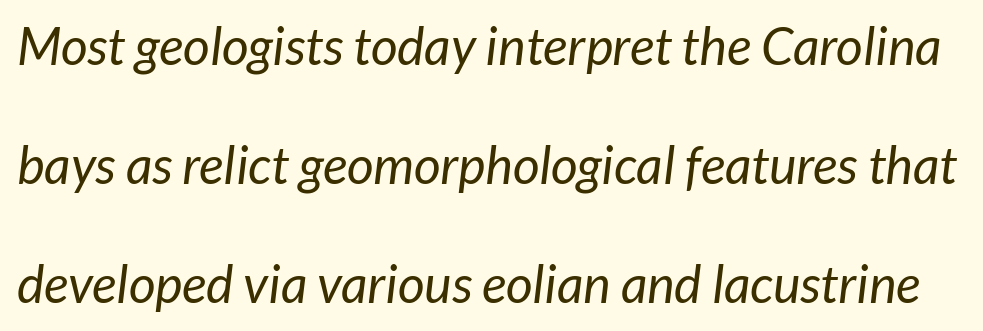
Q: Is the text bold? A: No.
Q: Is the typeface a serif or a sans-serif typeface? A: Sans-serif.
Q: Is the text underlined? A: No.
Q: Is the spacing between letters normal or unusually wide? A: Normal.
Q: Is the spacing between lines tight, normal or loose? A: Loose.
Q: Width (condensed, normal, or wide)? A: Normal.
Q: Stroke contrast? A: Low.
Q: x-height? A: Medium.
Q: Monospaced? A: No.
